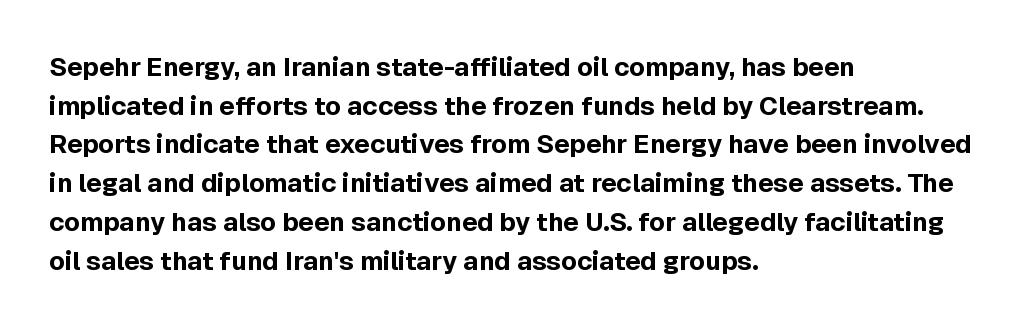
The image shows 26 px bold type, upright; set left-aligned, normal line spacing (1.49x), normal letter spacing, not underlined.
